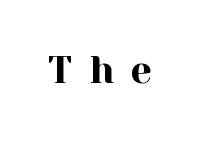
Q: Is the text italic (slanted)? A: No, it is upright.
Q: Is the typeface a serif or a sans-serif typeface? A: Serif.
Q: Is the text underlined? A: No.
Q: Is the spacing between letters normal or unusually wide? A: Unusually wide.
Q: Width (condensed, normal, or wide)? A: Normal.
Q: x-height? A: Medium.
Q: Monospaced? A: No.
